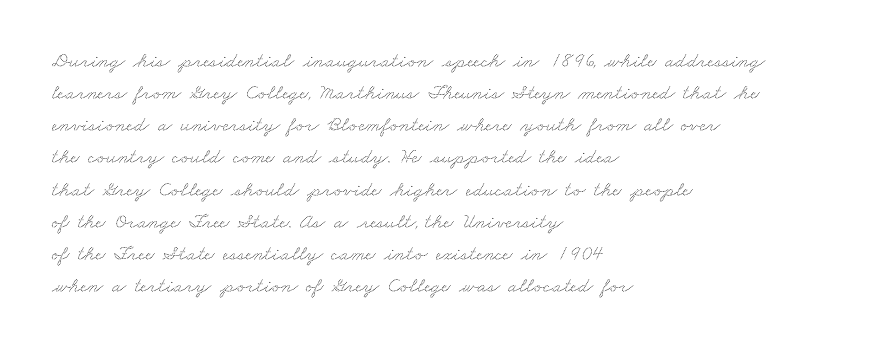
This block has exactly the height ordinary leading produces. Line beginnings align vertically; line endings do not. Descenders are the only things crossing below the line. Nothing unusual about the tracking: characters are spaced as the font intends.
